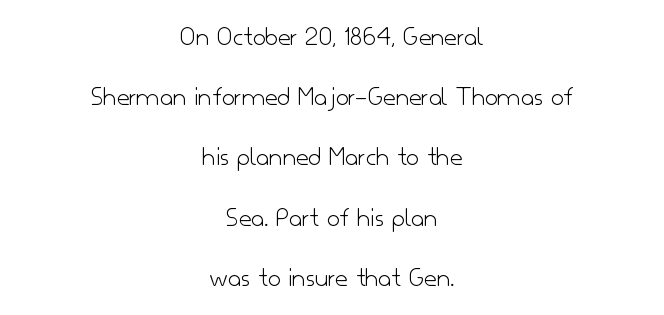
Counters stay open thanks to moderate or lighter strokes. Do the letters lean? They stand straight. The type family on display is of the sans-serif kind. The space between consecutive lines is lavish. Underline: absent.
